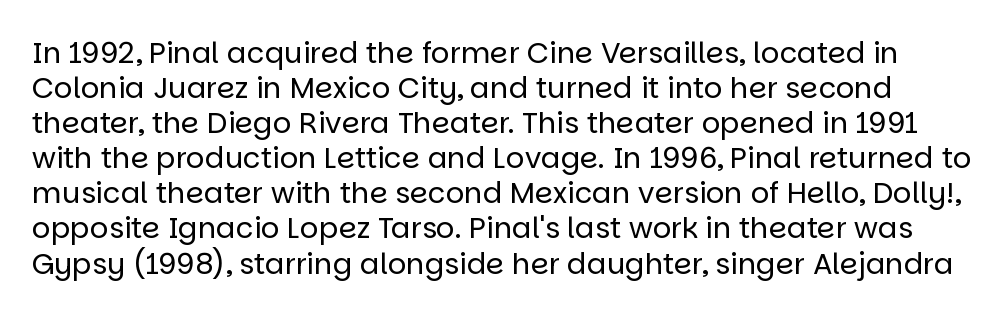
{"serif": "no", "italic": "no", "bold": "no", "weight": "regular", "width": "normal", "stroke_contrast": "low", "x_height": "large", "monospaced": "no", "underline": "no", "line_spacing_ratio": 1.21, "letter_spacing": "normal", "letter_spacing_em": 0.0, "glyph_px": 29}
